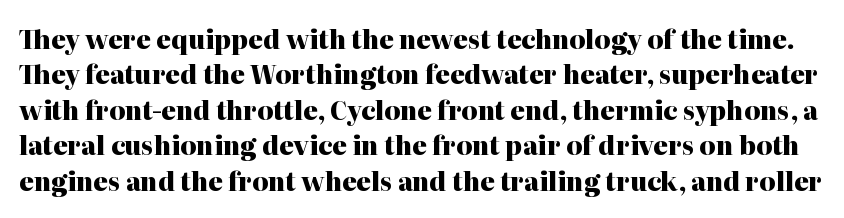
Bold? Absolutely — the strokes are thick and heavy. The space beneath each line is pristine and unruled. Ascenders rise straight up at ninety degrees. You could call the tracking neutral — neither tight nor loose.
